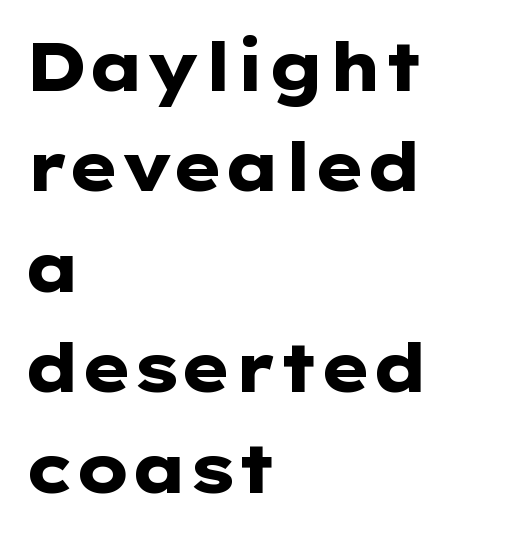
Q: Is the text bold? A: Yes.
Q: Is the text italic (slanted)? A: No, it is upright.
Q: Is the typeface a serif or a sans-serif typeface? A: Sans-serif.
Q: Is the text underlined? A: No.
Q: How is the paragraph aligned? A: Left-aligned.
Q: Is the spacing between letters normal or unusually wide? A: Normal.
Q: Is the spacing between lines tight, normal or loose? A: Normal.
Q: Width (condensed, normal, or wide)? A: Wide.
Q: Stroke contrast? A: Low.
Q: x-height? A: Medium.
Q: Monospaced? A: No.
